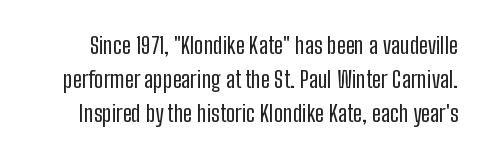
The vertical gap from one line to the next is medium. In terms of posture, this sample is upright. The characters are drawn with everyday or finer stroke widths. This rendering features lettering with no underline. Inter-character spacing is left at the font's built-in metrics.
